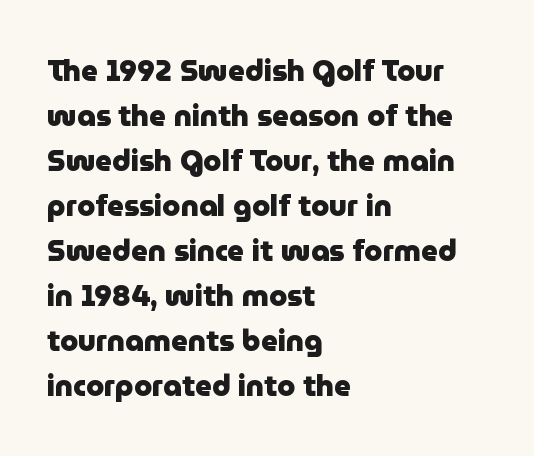
Tracking value appears to be zero — textbook default spacing. No italicization has been applied; the sample stays upright. All the whitespace from short lines collects on the right. Here the designer chose a conventional face with non-uniform glyph widths.
